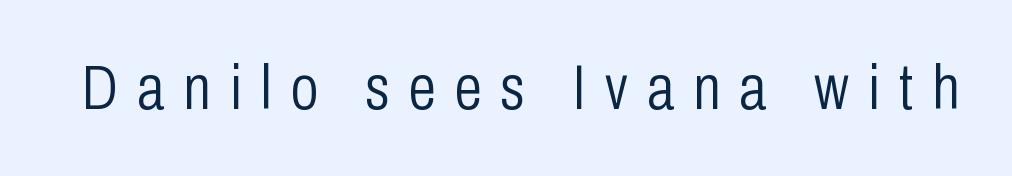
Posture: vertical. Weight: in the light-to-regular range. Is this a sans? Yes — the strokes have no serifs. Note the varied advance widths — an 'i' is clearly narrower than an 'm'.
